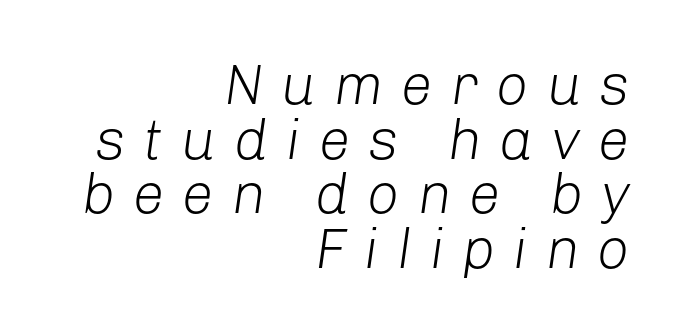
The image shows 57 px light type, italic (leaning right); set right-aligned, tight line spacing (0.96x), unusually wide letter spacing (+0.31 em), not underlined; low stroke contrast and a medium x-height.
